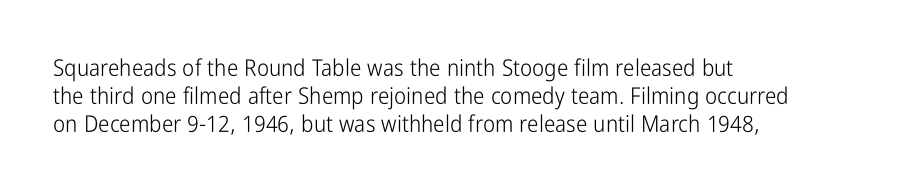
Every stem runs plumb, perpendicular to the baseline. Layout note: lines flush left. Decoration check: the copy has no underline. Short note: letters normally spaced.
